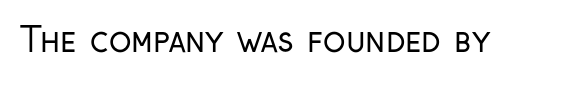
Q: Is the text bold? A: No.
Q: Is the text italic (slanted)? A: No, it is upright.
Q: Is the typeface a serif or a sans-serif typeface? A: Sans-serif.
Q: Is the text underlined? A: No.
Q: Is the spacing between letters normal or unusually wide? A: Normal.
Q: Width (condensed, normal, or wide)? A: Condensed.
Q: Stroke contrast? A: Low.
Q: x-height? A: Medium.
Q: Monospaced? A: No.
